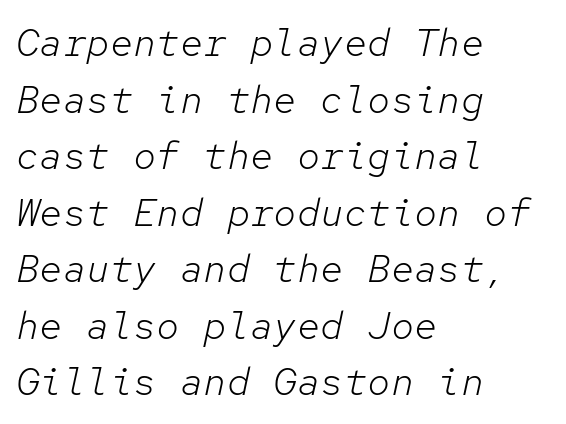
{"italic": "yes", "lean": "right", "slant_degrees": 12, "bold": "no", "weight": "light", "width": "normal", "stroke_contrast": "low", "x_height": "medium", "monospaced": "yes", "underline": "no", "align": "left", "line_spacing": "normal", "line_spacing_ratio": 1.45, "letter_spacing": "normal", "letter_spacing_em": 0.0, "glyph_px": 39}
